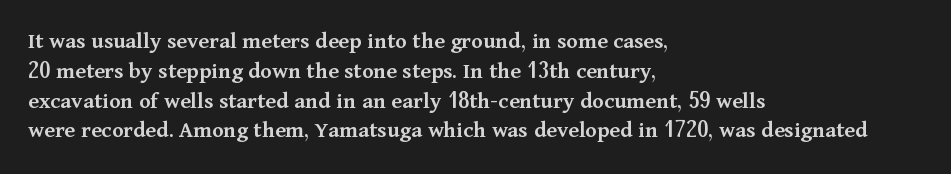
The letters stand upright; this is a roman face. Underline: absent. The sample has been set in demibold, a notch under bold. Here the glyphs are tracked normally, forming tight word shapes.
